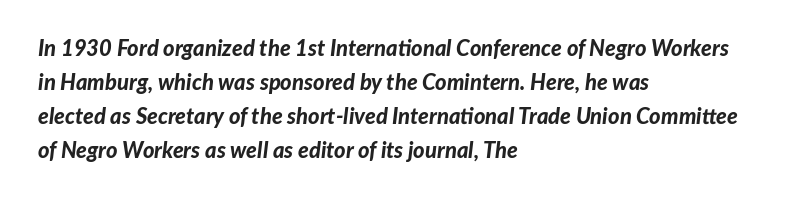
The passage shown is emphatically bold. The letterforms sit shoulder to shoulder at normal distance. The rows are spaced the way most documents space them. Casual observation: everything's shoved over to the left. Has an underline been added? It has not. Style check: oblique.
